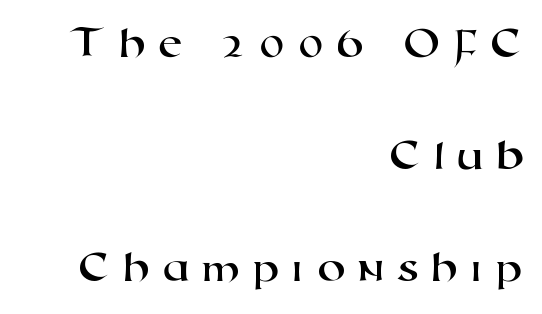
{"serif": "no", "width": "wide", "stroke_contrast": "high", "x_height": "medium", "monospaced": "no", "underline": "no", "align": "right", "line_spacing": "loose", "line_spacing_ratio": 2.43, "letter_spacing": "wide", "letter_spacing_em": 0.25, "glyph_px": 46}
